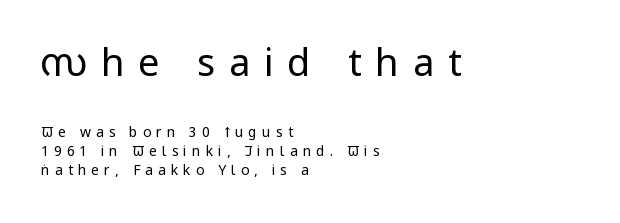
The image shows 38 px regular-weight, condensed sans-serif type, upright; set left-aligned, normal line spacing (1.38x), unusually wide letter spacing (+0.36 em), not underlined; the first (top) block is 2.71x larger; low stroke contrast and a large x-height.
